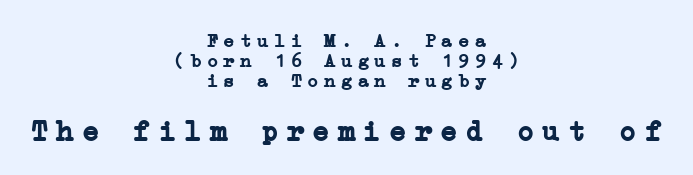
{"serif": "yes", "italic": "no", "bold": "yes", "weight": "semibold", "width": "normal", "stroke_contrast": "low", "x_height": "medium", "underline": "no", "align": "center", "line_spacing": "tight", "line_spacing_ratio": 1.06, "letter_spacing": "wide", "letter_spacing_em": 0.28, "larger_block": "second", "size_ratio": 1.53, "glyph_px": 29}
